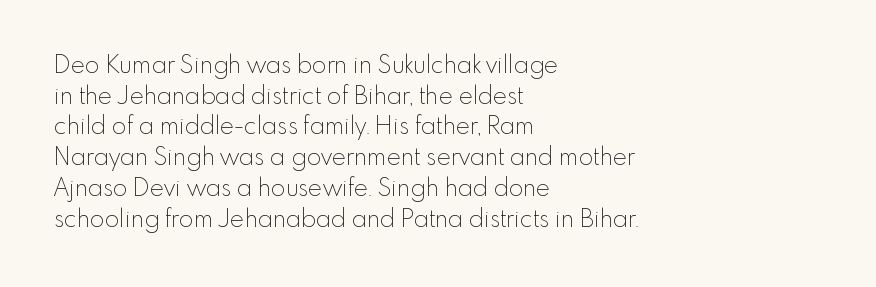
{"italic": "no", "bold": "no", "underline": "no", "align": "left", "line_spacing": "normal", "line_spacing_ratio": 1.28, "letter_spacing": "normal", "letter_spacing_em": 0.0, "glyph_px": 24}
